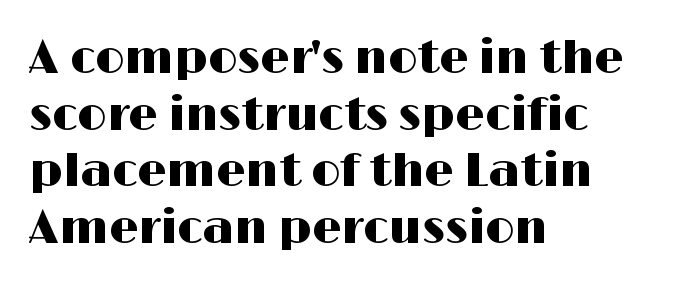
The image shows 46 px wide sans-serif type, upright; set left-aligned, line spacing 1.23x, normal letter spacing, not underlined; high stroke contrast and a medium x-height.
